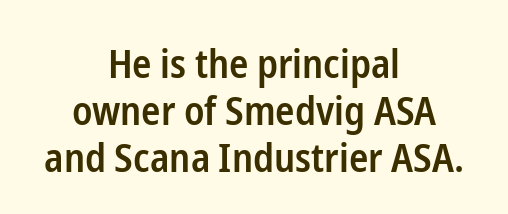
The specimen omits any rule beneath the text block's lines. This sample has the flowing, uneven cadence of proportional lettering. Designer's note — italics off, roman on. Where is the straight margin? There isn't one; the lines are centered. Font category for this specimen: sans-serif.
